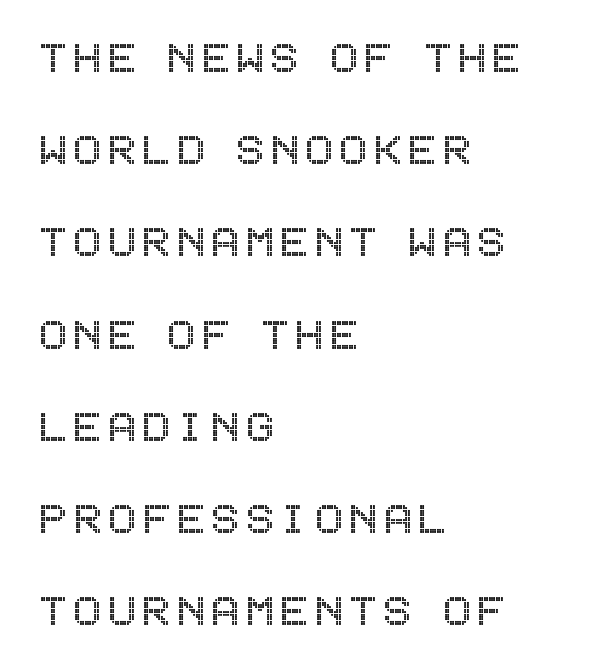
Q: Is the text italic (slanted)? A: No, it is upright.
Q: Is the text underlined? A: No.
Q: How is the paragraph aligned? A: Left-aligned.
Q: Width (condensed, normal, or wide)? A: Condensed.
Q: x-height? A: Large.
